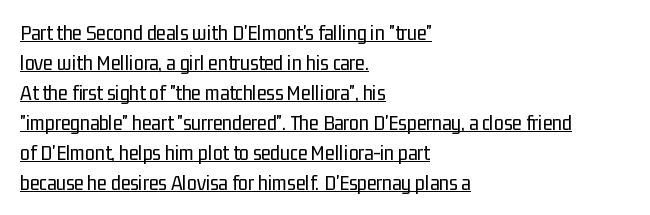
Think standard paragraph weight, or any step lighter than that. Leftover space on each line is placed entirely after the last word. The rendering keeps characters at their native spacing. Is there any slant? The stems are plumb. The space between consecutive lines is moderate. Glance below the letters and you will spot a drawn line.
